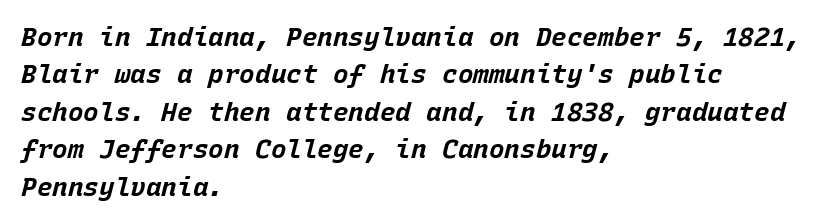
{"italic": "yes", "lean": "right", "slant_degrees": 15, "bold": "yes", "underline": "no", "align": "left", "line_spacing": "normal", "line_spacing_ratio": 1.44, "letter_spacing": "normal", "letter_spacing_em": 0.0, "glyph_px": 26}
